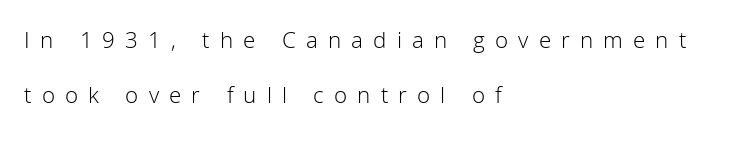
The image shows 24 px text type, upright; set left-aligned, loose line spacing (2.28x), unusually wide letter spacing (+0.42 em), not underlined.
